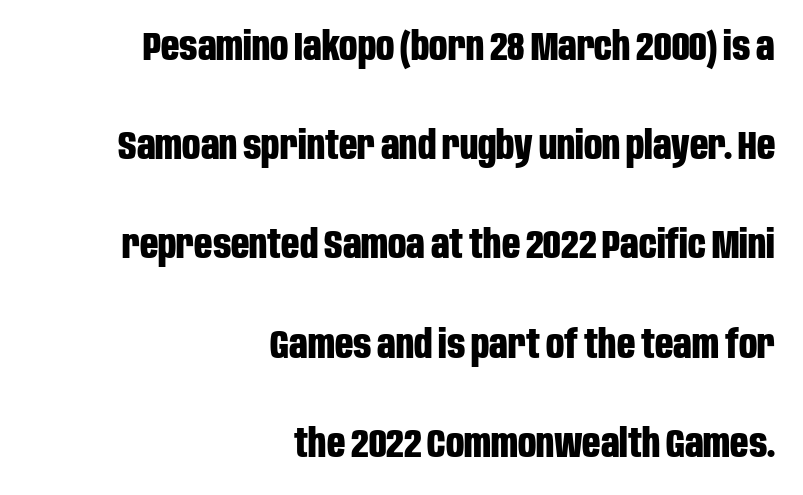
The image shows 40 px bold, condensed sans-serif type, upright; set right-aligned, loose line spacing (2.48x), normal letter spacing, not underlined; low stroke contrast and a large x-height.
